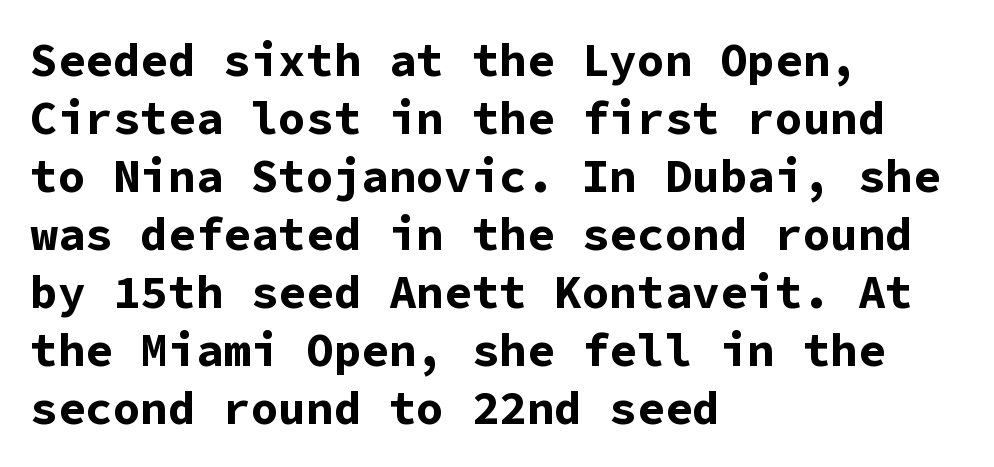
Q: Is the text bold? A: Yes.
Q: Is the text italic (slanted)? A: No, it is upright.
Q: Is the typeface a serif or a sans-serif typeface? A: Sans-serif.
Q: Is the text underlined? A: No.
Q: How is the paragraph aligned? A: Left-aligned.
Q: Is the spacing between letters normal or unusually wide? A: Normal.
Q: Is the spacing between lines tight, normal or loose? A: Normal.
Q: Width (condensed, normal, or wide)? A: Normal.
Q: Stroke contrast? A: Low.
Q: x-height? A: Medium.
Q: Monospaced? A: Yes.
